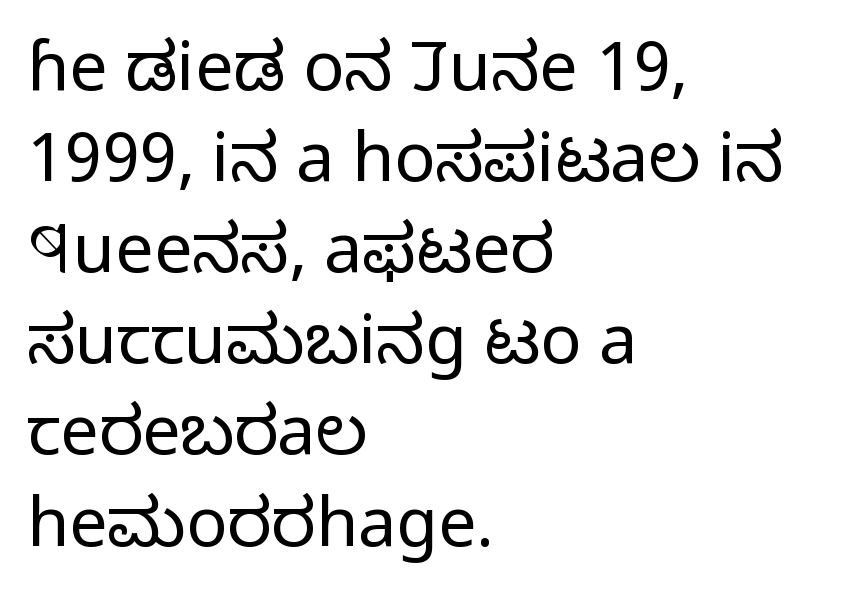
What kind of face is this? One without serifs — a sans. Quick note: underline off. Ordinary non-slanted type is in use. The typesetter chose a ragged-right arrangement here. Tracking here is standard; glyphs follow each other at the usual distance.
